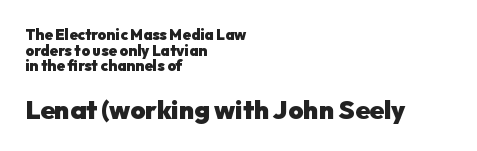
The image shows 26 px bold type, upright; set left-aligned, tight line spacing (1.04x), normal letter spacing, not underlined; the second (bottom) block is 1.73x larger.
